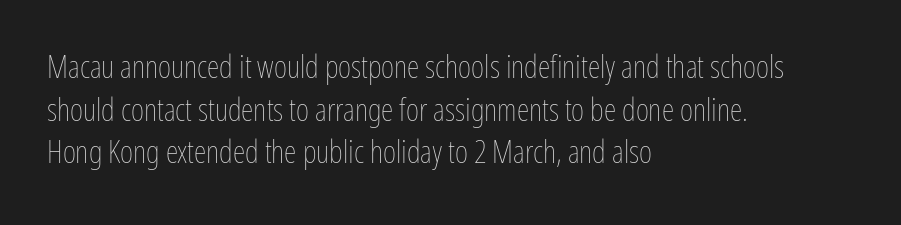
{"italic": "no", "bold": "no", "weight": "thin", "width": "condensed", "stroke_contrast": "low", "x_height": "medium", "monospaced": "no", "underline": "no", "align": "left", "line_spacing": "normal", "line_spacing_ratio": 1.33, "letter_spacing": "normal", "letter_spacing_em": 0.0, "glyph_px": 32}
